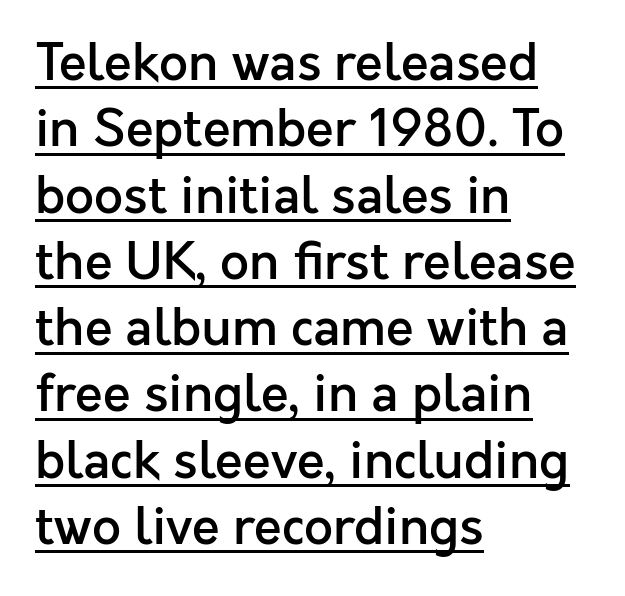
{"serif": "no", "italic": "no", "bold": "semi", "weight": "semibold", "width": "normal", "x_height": "medium", "monospaced": "no", "underline": "yes", "align": "left", "line_spacing": "normal", "line_spacing_ratio": 1.3, "letter_spacing": "normal", "letter_spacing_em": 0.0, "glyph_px": 51}
